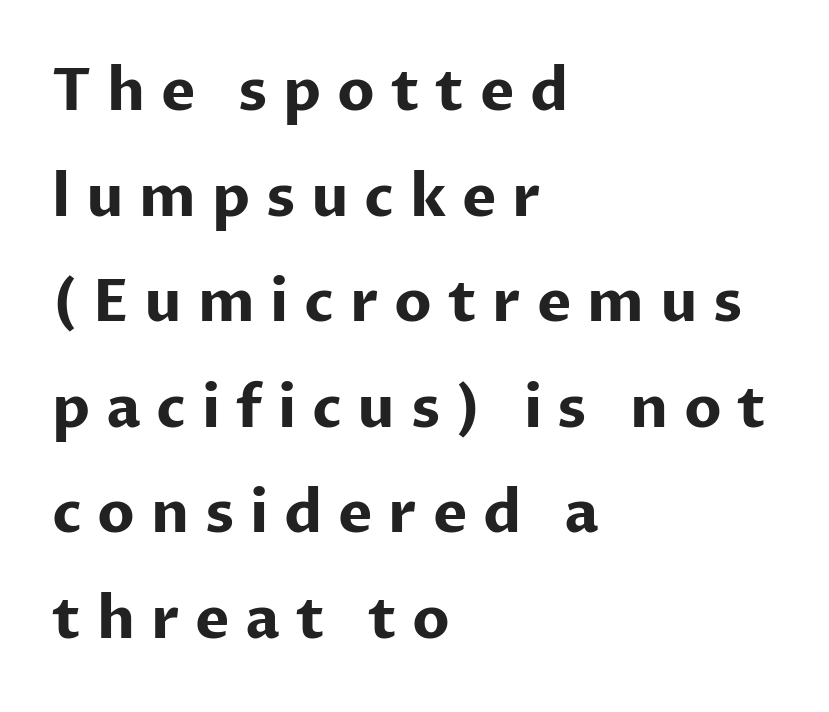
The image shows 58 px bold sans-serif type, upright; set left-aligned, line spacing 1.82x, unusually wide letter spacing (+0.27 em), not underlined; low stroke contrast and a medium x-height.
